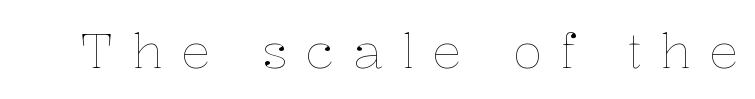
{"italic": "no", "bold": "no", "weight": "thin", "width": "normal", "stroke_contrast": "low", "x_height": "medium", "monospaced": "no", "underline": "no", "letter_spacing": "wide", "letter_spacing_em": 0.37, "glyph_px": 49}
